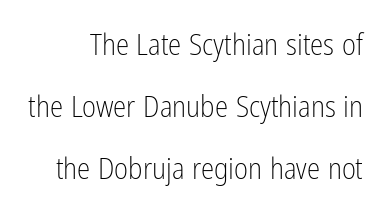
Q: Is the text bold? A: No.
Q: Is the text italic (slanted)? A: No, it is upright.
Q: Is the typeface a serif or a sans-serif typeface? A: Sans-serif.
Q: Is the text underlined? A: No.
Q: Is the spacing between letters normal or unusually wide? A: Normal.
Q: Is the spacing between lines tight, normal or loose? A: Loose.
Q: Width (condensed, normal, or wide)? A: Condensed.
Q: Stroke contrast? A: Low.
Q: x-height? A: Medium.
Q: Monospaced? A: No.
